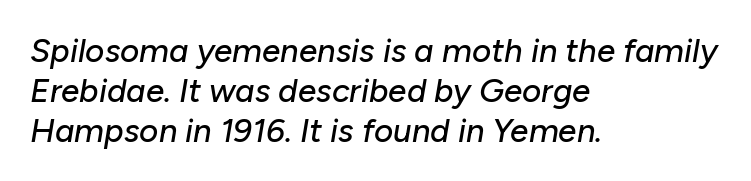
The image shows 33 px text type, italic (leaning right); set left-aligned, line spacing 1.21x, normal letter spacing, not underlined; low stroke contrast and a medium x-height.
